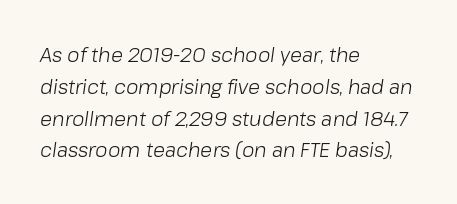
{"italic": "yes", "lean": "right", "slant_degrees": 8, "bold": "no", "underline": "no", "align": "left", "line_spacing": "normal", "line_spacing_ratio": 1.59, "letter_spacing": "normal", "letter_spacing_em": 0.0, "glyph_px": 20}
